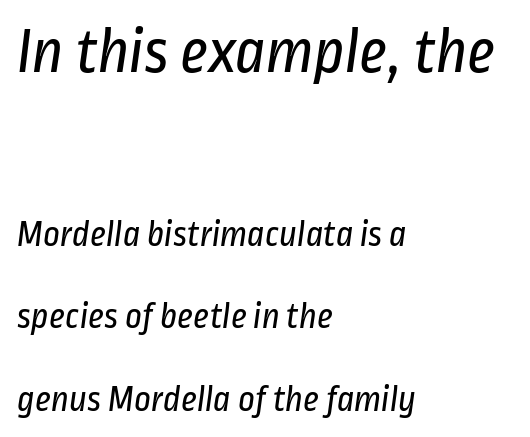
The image shows 65 px regular-weight, condensed sans-serif type; set left-aligned, loose line spacing (2.23x), normal letter spacing, not underlined; the first (top) block is 1.76x larger; low stroke contrast and a medium x-height.
